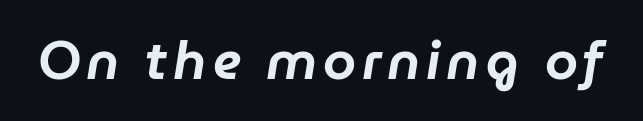
The image shows 53 px text type, italic (leaning right); set not underlined; low stroke contrast and a medium x-height.
